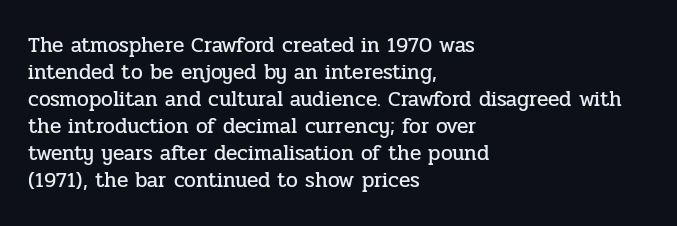
{"italic": "no", "underline": "no", "align": "left", "line_spacing": "normal", "line_spacing_ratio": 1.29, "letter_spacing": "normal", "letter_spacing_em": 0.0, "glyph_px": 21}
